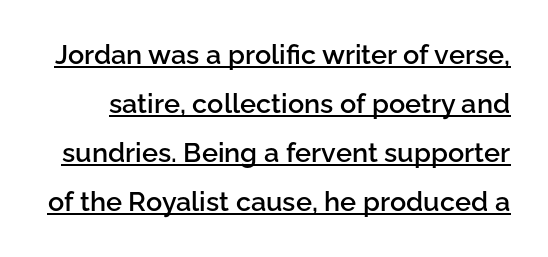
The image shows 27 px text type, upright; set line spacing 1.82x, normal letter spacing, underlined.
